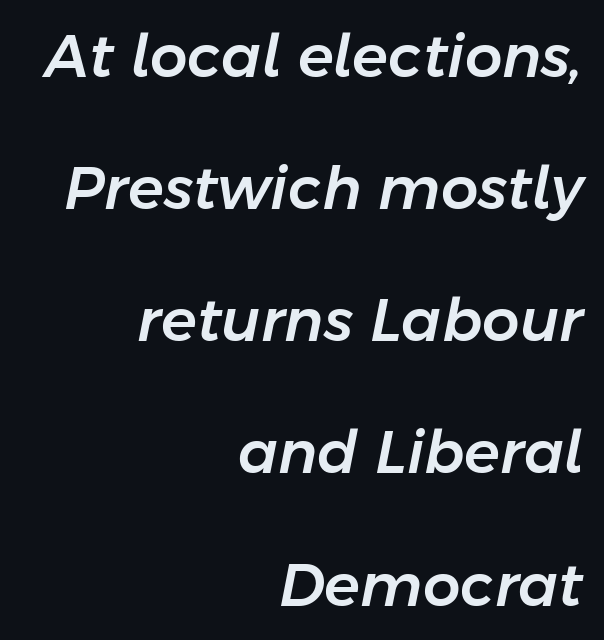
The image shows 59 px text type, italic (leaning right); set right-aligned, loose line spacing (2.24x), normal letter spacing, not underlined; low stroke contrast and a medium x-height.
